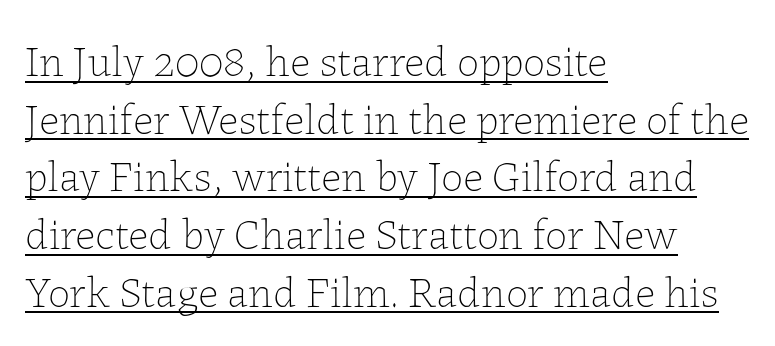
Underlined type. Notice how the passage keeps a crisp vertical edge on the left only. Stem width sits at or under what a default text font uses. Every stem runs plumb, perpendicular to the baseline. The passage shown stacks its lines at a standard gap.
